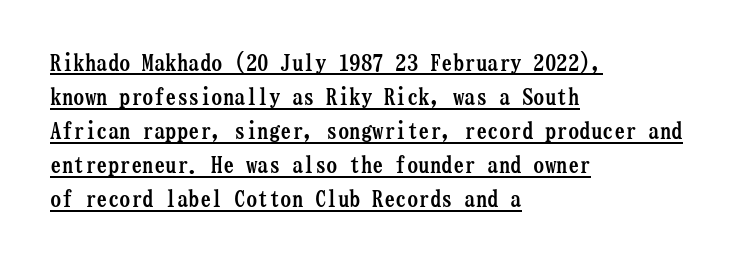
The typography opts for an upright posture over an oblique one. The paragraph has a hard left edge and a soft right edge. Decoration check: the copy is underlined. Observe the ordinary spacing: letters are neighbours, not strangers. A dark, heavy texture on the line: the type is bold. This sample keeps an unexceptional amount of space between lines.
